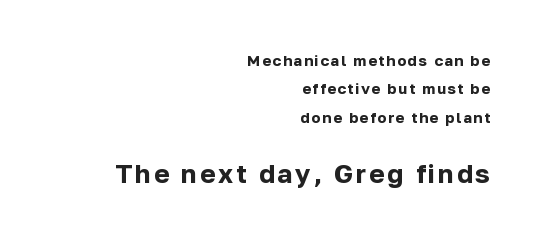
{"italic": "no", "bold": "yes", "underline": "no", "align": "right", "line_spacing_ratio": 1.89, "larger_block": "second", "size_ratio": 1.73, "glyph_px": 26}
